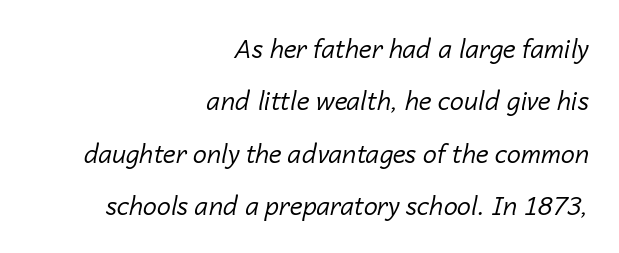
The image shows 25 px text type, italic (leaning right); set right-aligned, loose line spacing (2.1x), normal letter spacing, not underlined.
